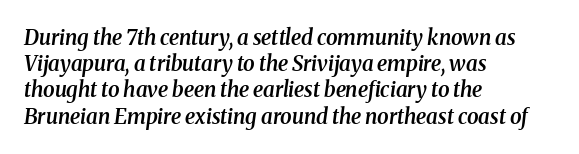
Evenly set lines give the paragraph a standard silhouette. If you drew a line through each stem, it would be angled. Typesetter's note: demi weight, one step under bold. The face used here is rendered with its standard letterfit. Anything drawn beneath the words? Only blank space.
